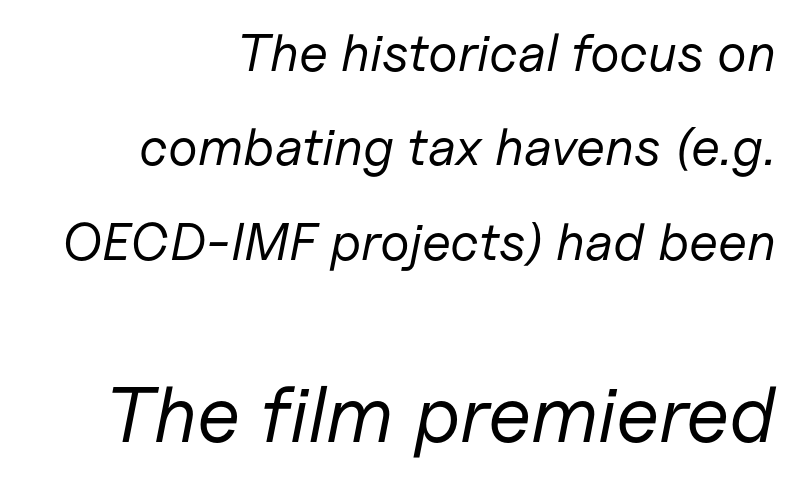
The image shows 79 px regular-weight type, italic (leaning right); set right-aligned, line spacing 1.78x, normal letter spacing, not underlined; the second (bottom) block is 1.49x larger; low stroke contrast and a medium x-height.
